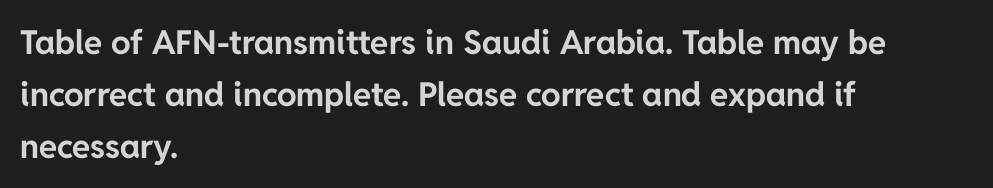
The image shows 33 px bold sans-serif type, upright; set left-aligned, normal line spacing (1.57x), normal letter spacing, not underlined; low stroke contrast and a medium x-height.
